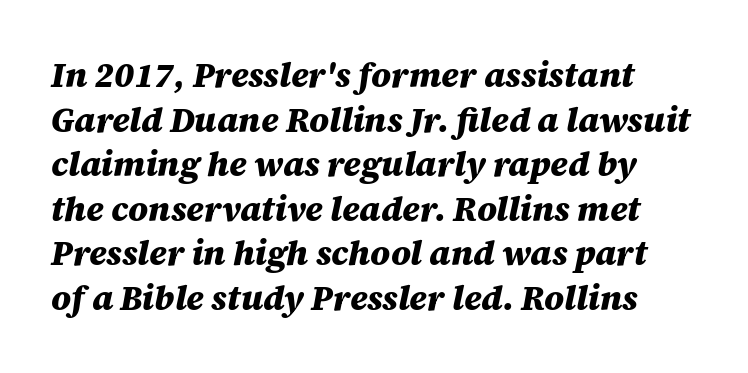
The image shows 34 px heavy type, italic (leaning right); set normal line spacing (1.31x), normal letter spacing, not underlined; medium stroke contrast and a large x-height.
